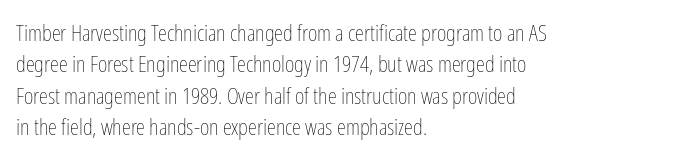
Q: Is the text bold? A: No.
Q: Is the text italic (slanted)? A: No, it is upright.
Q: Is the text underlined? A: No.
Q: How is the paragraph aligned? A: Left-aligned.
Q: Is the spacing between letters normal or unusually wide? A: Normal.
Q: Is the spacing between lines tight, normal or loose? A: Normal.
